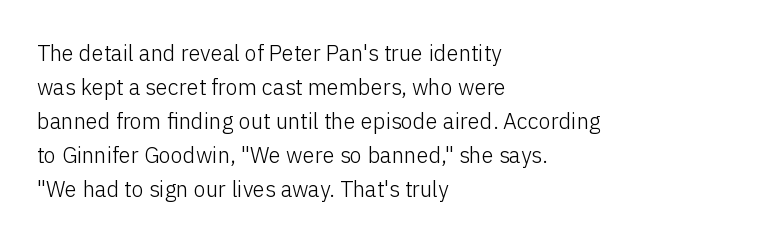
{"italic": "no", "bold": "no", "underline": "no", "align": "left", "line_spacing": "normal", "line_spacing_ratio": 1.55, "letter_spacing": "normal", "letter_spacing_em": 0.0, "glyph_px": 22}
